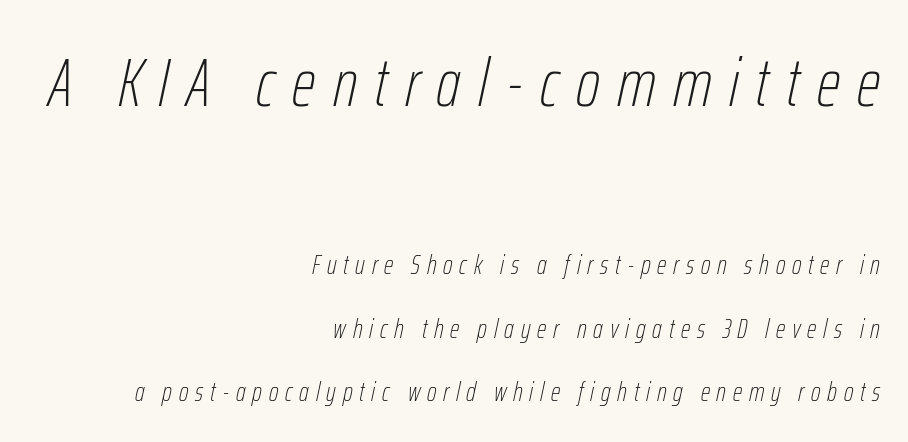
The image shows 68 px thin, condensed type, italic (leaning right); set right-aligned, loose line spacing (2.36x), unusually wide letter spacing (+0.25 em), not underlined; the first (top) block is 2.52x larger; low stroke contrast and a medium x-height.
